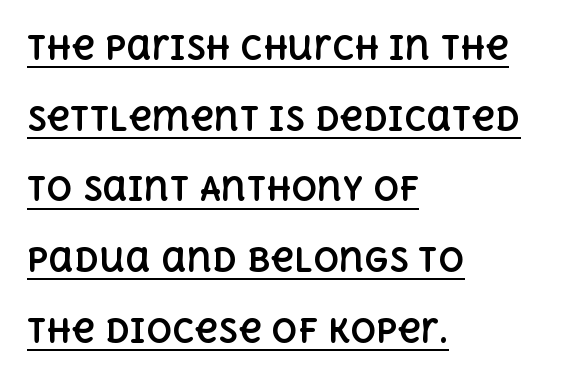
Q: Is the text bold? A: Yes.
Q: Is the text italic (slanted)? A: No, it is upright.
Q: Is the text underlined? A: Yes.
Q: How is the paragraph aligned? A: Left-aligned.
Q: Is the spacing between letters normal or unusually wide? A: Normal.
Q: Is the spacing between lines tight, normal or loose? A: Loose.
Q: Width (condensed, normal, or wide)? A: Normal.
Q: x-height? A: Large.
Q: Monospaced? A: No.
